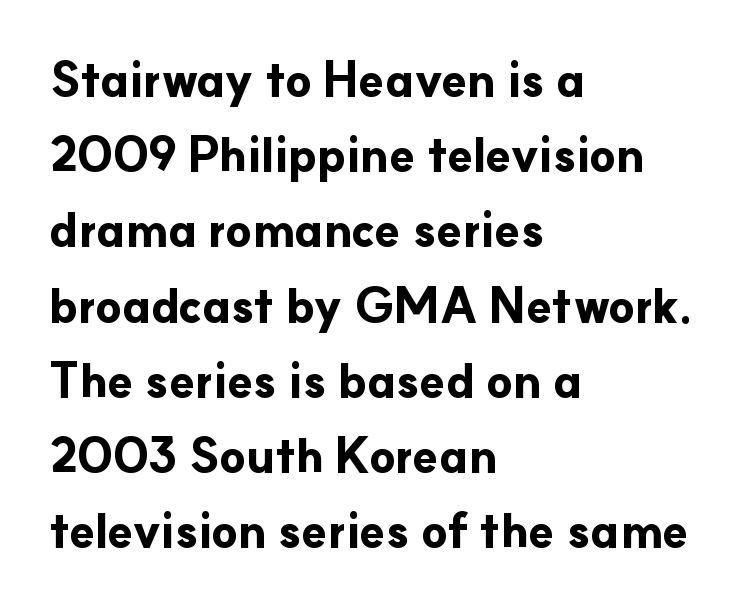
A roman cut, with each character standing at attention. Evenly set lines give the paragraph a standard silhouette. These lines are rendered in a variable-pitch font. Does the type have serifs? No, each stem ends abruptly. The characters look thick and weighty, a clear bold. The gap between lines stays unmarked.
